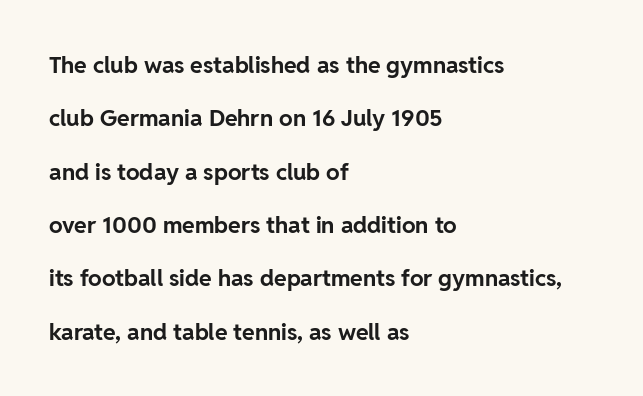
{"italic": "no", "bold": "yes", "underline": "no", "align": "left", "line_spacing": "loose", "line_spacing_ratio": 2.32, "letter_spacing": "normal", "letter_spacing_em": 0.0, "glyph_px": 23}
